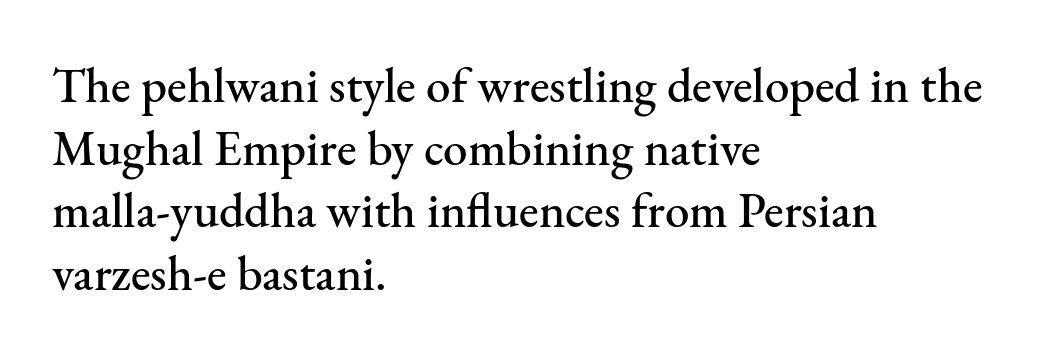
The image shows 49 px serif type, upright; set left-aligned, normal line spacing (1.28x), normal letter spacing, not underlined; medium stroke contrast and a small x-height.
